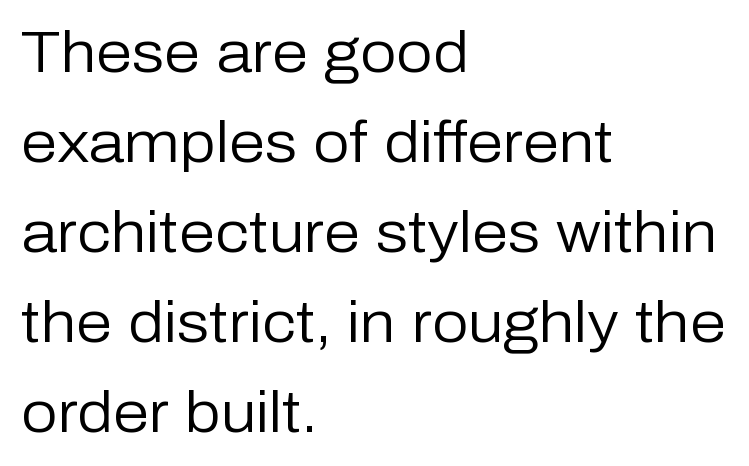
{"serif": "no", "italic": "no", "bold": "no", "weight": "regular", "width": "normal", "stroke_contrast": "low", "x_height": "medium", "monospaced": "no", "underline": "no", "align": "left", "line_spacing": "normal", "line_spacing_ratio": 1.55, "letter_spacing": "normal", "letter_spacing_em": 0.0, "glyph_px": 58}
